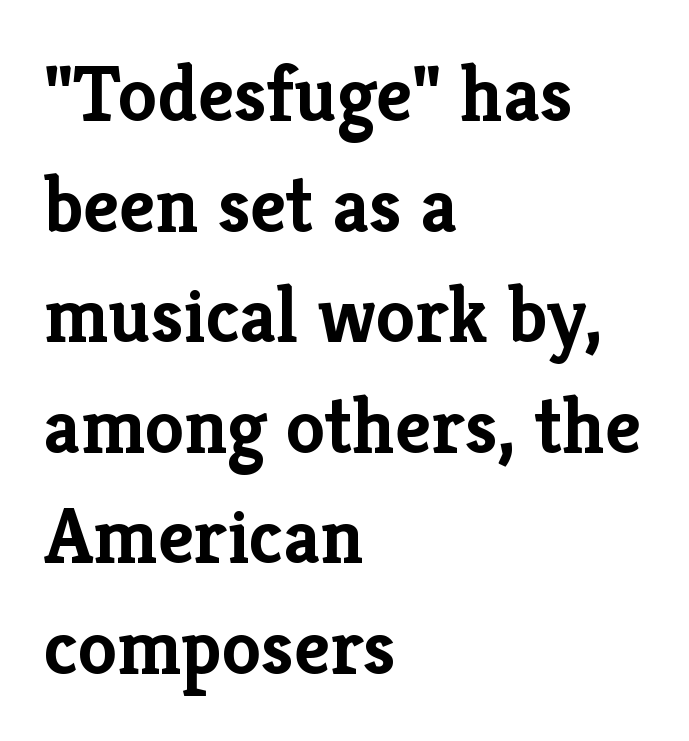
{"serif": "yes", "italic": "no", "bold": "yes", "weight": "semibold", "width": "normal", "stroke_contrast": "low", "x_height": "medium", "monospaced": "no", "underline": "no", "align": "left", "line_spacing": "normal", "line_spacing_ratio": 1.4, "letter_spacing": "normal", "letter_spacing_em": 0.0, "glyph_px": 79}
